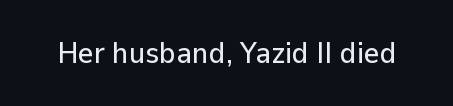
{"serif": "no", "italic": "no", "width": "normal", "stroke_contrast": "low", "x_height": "medium", "monospaced": "no", "underline": "no", "letter_spacing": "normal", "letter_spacing_em": 0.0, "glyph_px": 30}
